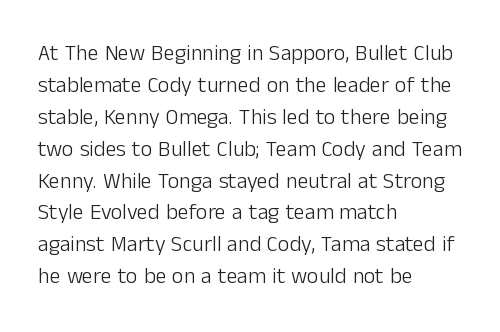
The image shows 22 px text type, upright; set left-aligned, normal line spacing (1.45x), normal letter spacing, not underlined.
